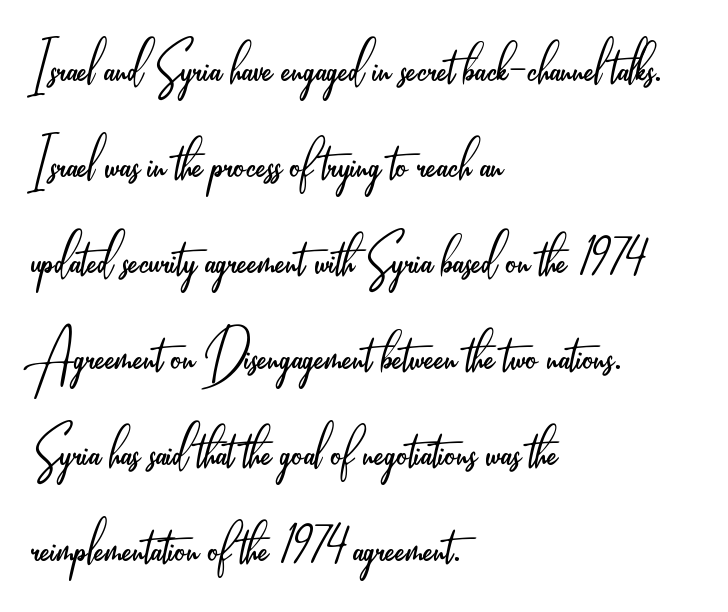
Words appear dense and cohesive because spacing is normal. The letters look calm and open, with moderate or lighter stems. The rendering uses natural spacing where letterforms have individual widths. Clear beneath every line of the passage. Note: no serifs on the glyphs.
